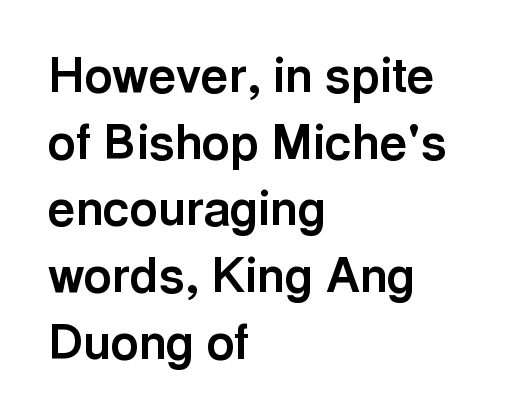
Q: Is the text bold? A: Yes.
Q: Is the text italic (slanted)? A: No, it is upright.
Q: Is the typeface a serif or a sans-serif typeface? A: Sans-serif.
Q: Is the text underlined? A: No.
Q: How is the paragraph aligned? A: Left-aligned.
Q: Is the spacing between letters normal or unusually wide? A: Normal.
Q: Is the spacing between lines tight, normal or loose? A: Normal.
Q: Width (condensed, normal, or wide)? A: Normal.
Q: x-height? A: Medium.
Q: Monospaced? A: No.
